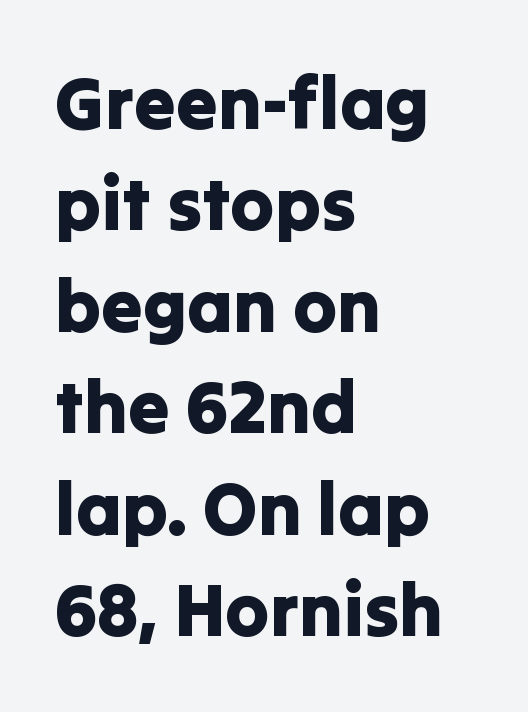
Q: Is the text italic (slanted)? A: No, it is upright.
Q: Is the typeface a serif or a sans-serif typeface? A: Sans-serif.
Q: Is the text underlined? A: No.
Q: How is the paragraph aligned? A: Left-aligned.
Q: Is the spacing between letters normal or unusually wide? A: Normal.
Q: Is the spacing between lines tight, normal or loose? A: Normal.
Q: Width (condensed, normal, or wide)? A: Normal.
Q: Stroke contrast? A: Low.
Q: x-height? A: Medium.
Q: Monospaced? A: No.
